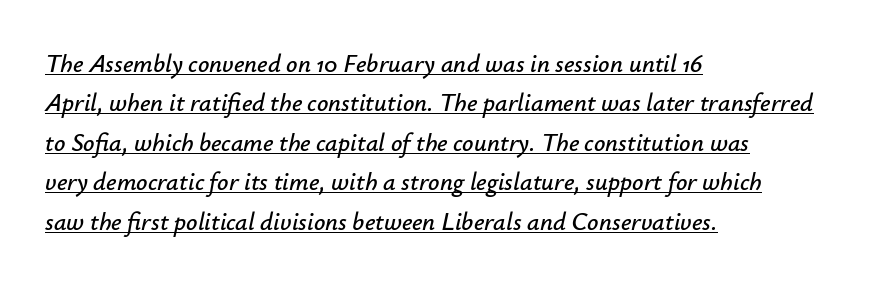
Q: Is the text italic (slanted)? A: Yes, it leans right by about 12 degrees.
Q: Is the text underlined? A: Yes.
Q: How is the paragraph aligned? A: Left-aligned.
Q: Is the spacing between letters normal or unusually wide? A: Normal.
Q: Is the spacing between lines tight, normal or loose? A: Normal.
